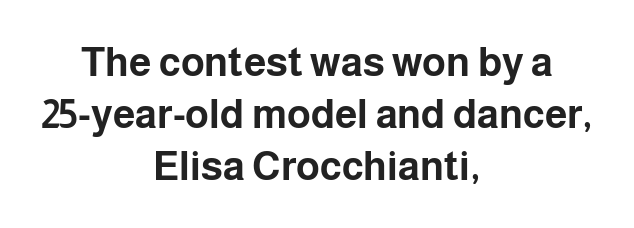
The image shows 40 px bold sans-serif type, upright; set centered, normal line spacing (1.3x), normal letter spacing, not underlined; low stroke contrast and a medium x-height.
